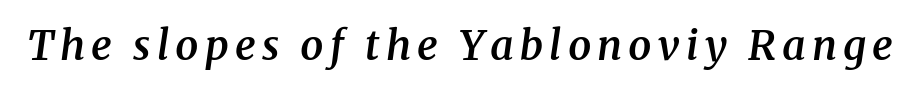
Q: Is the text bold? A: Semi-bold.
Q: Is the text italic (slanted)? A: Yes, it leans right by about 8 degrees.
Q: Is the typeface a serif or a sans-serif typeface? A: Serif.
Q: Is the text underlined? A: No.
Q: Width (condensed, normal, or wide)? A: Normal.
Q: Stroke contrast? A: Medium.
Q: x-height? A: Medium.
Q: Monospaced? A: No.
